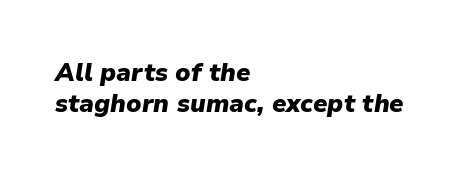
No extra tracking has been applied to these lines. Leftover space on each line is placed entirely after the last word. The zone under the glyphs is completely vacant. Heavy-handed strokes throughout: this text is bold. Characters are canted at an angle relative to the baseline's perpendicular.
